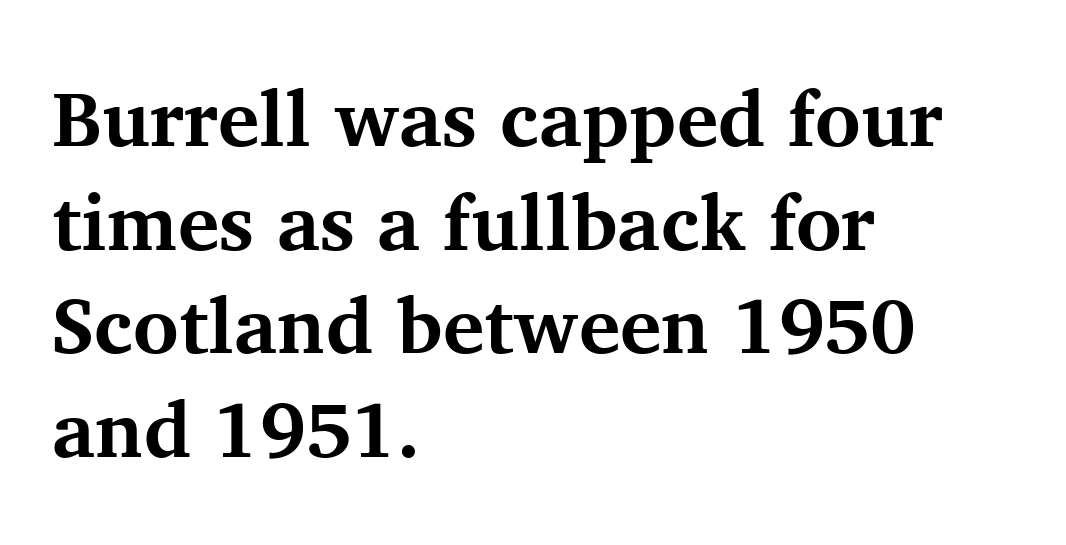
{"serif": "yes", "italic": "no", "bold": "yes", "weight": "bold", "width": "normal", "stroke_contrast": "medium", "x_height": "medium", "monospaced": "no", "underline": "no", "align": "left", "line_spacing": "normal", "line_spacing_ratio": 1.33, "letter_spacing": "normal", "letter_spacing_em": 0.0, "glyph_px": 78}
